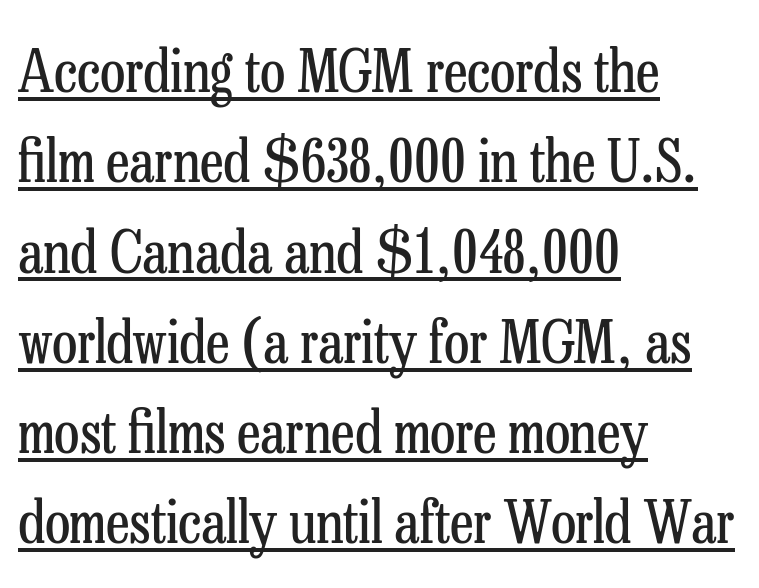
{"serif": "yes", "italic": "no", "bold": "no", "weight": "regular", "width": "condensed", "stroke_contrast": "low", "x_height": "medium", "monospaced": "no", "underline": "yes", "align": "left", "line_spacing": "normal", "line_spacing_ratio": 1.53, "letter_spacing": "normal", "letter_spacing_em": 0.0, "glyph_px": 59}
